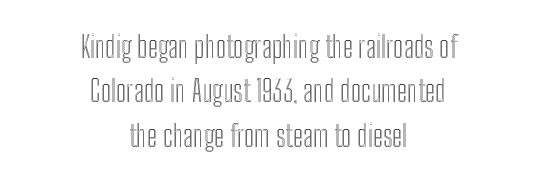
This rendering leaves character spacing at its baseline value. These lines stack symmetrically, like a column narrowing and widening about its center. Ascenders rise straight up at ninety degrees. The letters advance in unequal steps, a hallmark of proportional type. Descender tails drop into unmarked territory. Honestly, the row spacing looks completely unremarkable.
